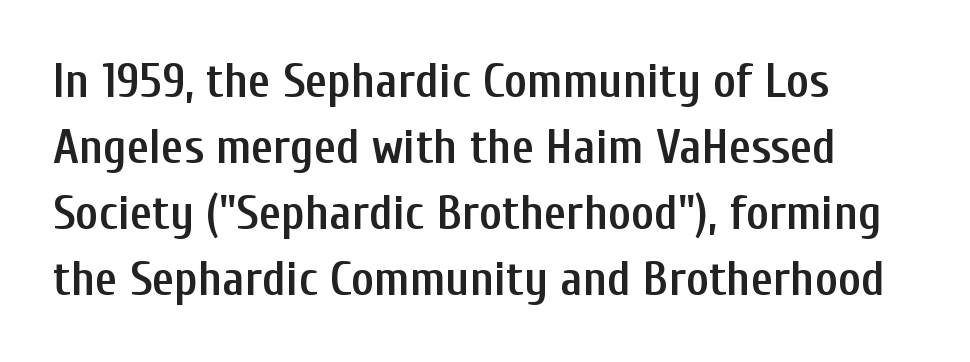
The image shows 49 px semibold, condensed sans-serif type, upright; set left-aligned, normal line spacing (1.35x), normal letter spacing, not underlined; low stroke contrast and a medium x-height.
